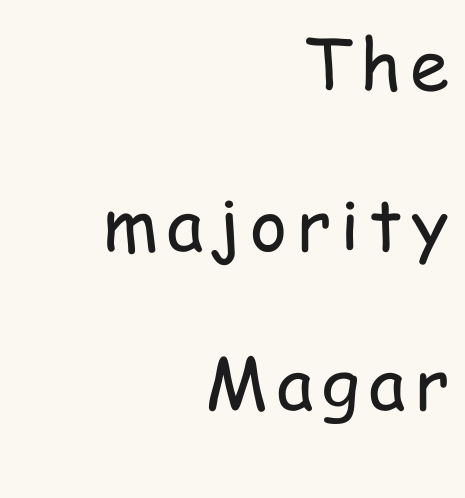
{"serif": "no", "italic": "no", "bold": "no", "weight": "regular", "width": "condensed", "stroke_contrast": "low", "x_height": "medium", "monospaced": "no", "underline": "no", "align": "right", "line_spacing": "loose", "line_spacing_ratio": 2.25, "glyph_px": 71}
